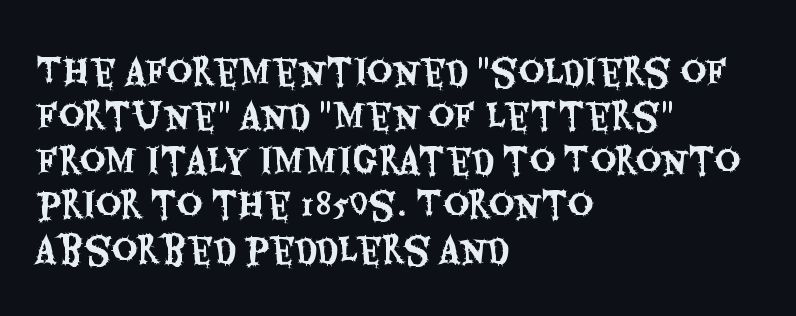
Bare-footed words on every line. The specimen reads as upright at a glance. This sample uses a sans-serif face. A student would call this left alignment; a typographer would say flush left, rag right. Spacing verdict: proportional, widths tailored to each character. Is there much room between lines? A standard amount, neither cramped nor airy.
